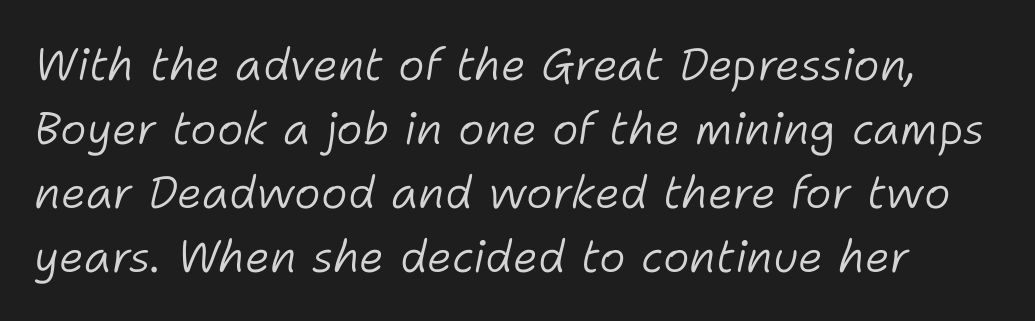
No extra ink here — the face is not bold. In terms of leading, this rendering sits right in the middle. Designer's note — italics engaged. Only glyphs here, with clear space below each row. This rendering leaves character spacing at its baseline value.
